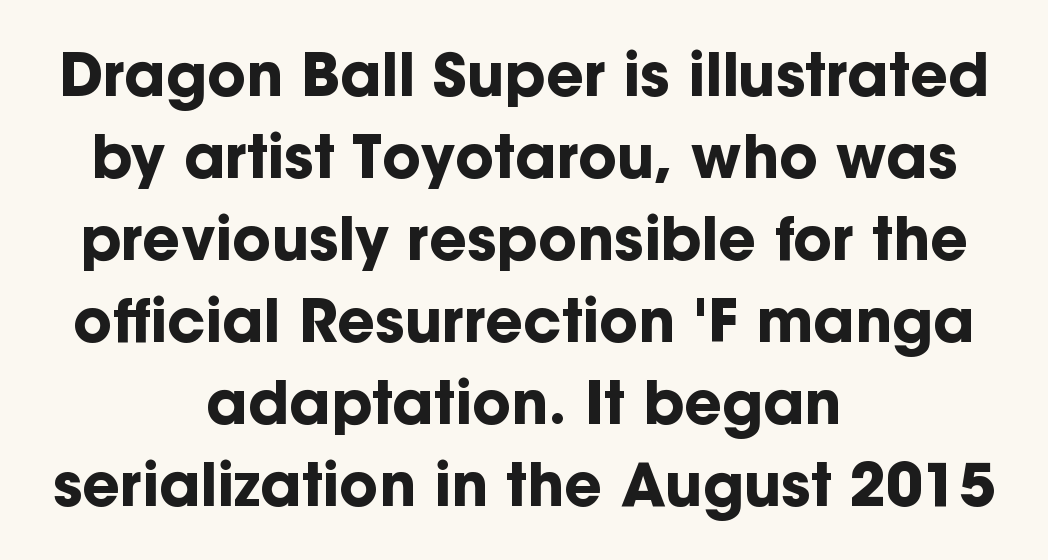
The image shows 59 px bold sans-serif type, upright; set centered, normal line spacing (1.39x), normal letter spacing, not underlined; low stroke contrast and a medium x-height.
